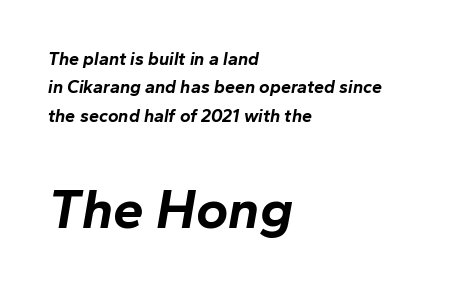
Q: Is the text bold? A: Yes.
Q: Is the text italic (slanted)? A: Yes, it leans right by about 10 degrees.
Q: Is the text underlined? A: No.
Q: How is the paragraph aligned? A: Left-aligned.
Q: Is the spacing between letters normal or unusually wide? A: Normal.
Q: Is the spacing between lines tight, normal or loose? A: Normal.
Q: Which block of text is set in a larger size, the first (top) or the second (bottom)? A: The second (bottom) one.
Q: Width (condensed, normal, or wide)? A: Normal.
Q: Stroke contrast? A: Low.
Q: x-height? A: Medium.
Q: Monospaced? A: No.
